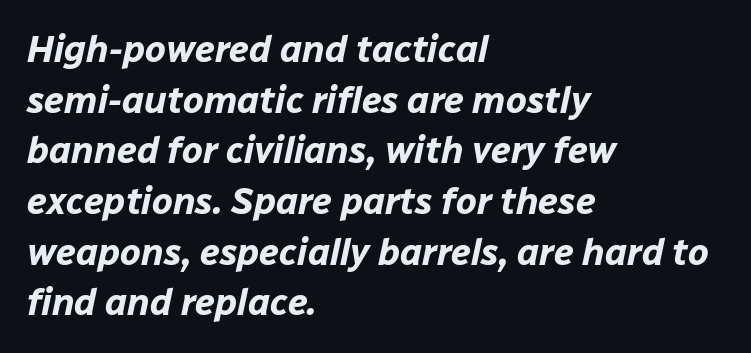
{"italic": "yes", "lean": "right", "slant_degrees": 12, "bold": "yes", "weight": "bold", "width": "normal", "stroke_contrast": "low", "x_height": "medium", "monospaced": "no", "underline": "no", "align": "left", "line_spacing": "normal", "line_spacing_ratio": 1.37, "letter_spacing": "normal", "letter_spacing_em": 0.0, "glyph_px": 37}
